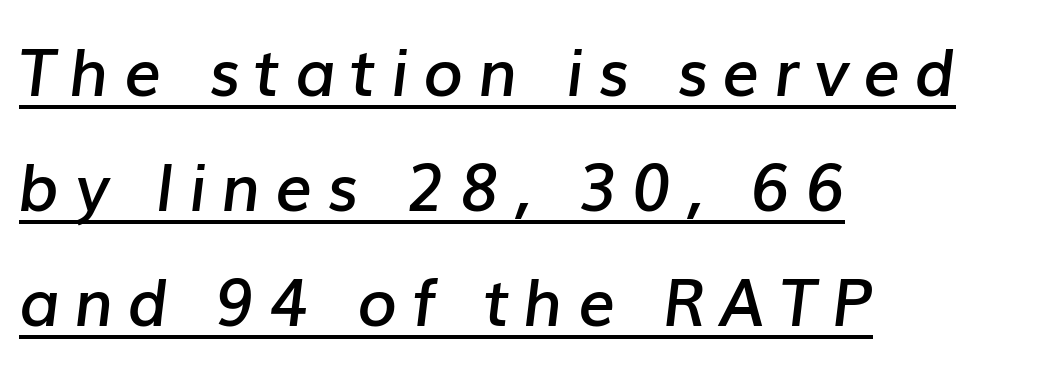
Q: Is the text bold? A: Semi-bold.
Q: Is the text italic (slanted)? A: Yes, it leans right by about 7 degrees.
Q: Is the text underlined? A: Yes.
Q: How is the paragraph aligned? A: Left-aligned.
Q: Is the spacing between letters normal or unusually wide? A: Unusually wide.
Q: Width (condensed, normal, or wide)? A: Normal.
Q: Stroke contrast? A: Low.
Q: x-height? A: Medium.
Q: Monospaced? A: No.
